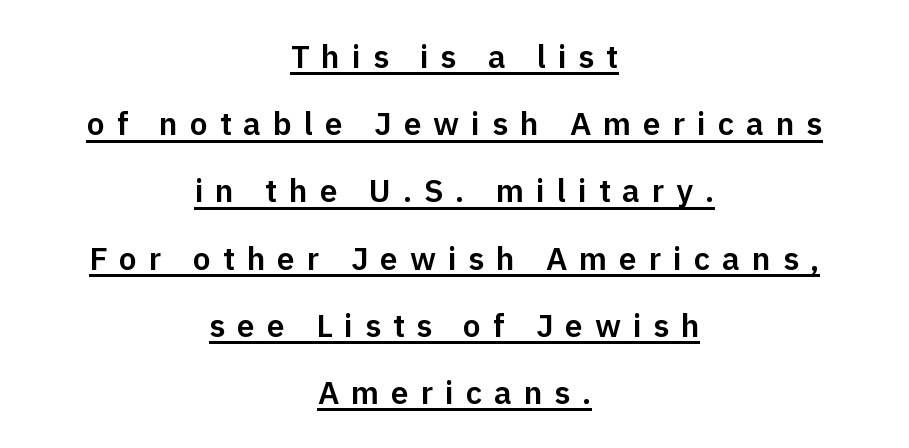
{"serif": "no", "italic": "no", "width": "normal", "stroke_contrast": "low", "x_height": "medium", "monospaced": "no", "underline": "yes", "align": "center", "line_spacing": "loose", "line_spacing_ratio": 2.1, "letter_spacing": "wide", "letter_spacing_em": 0.37, "glyph_px": 32}
